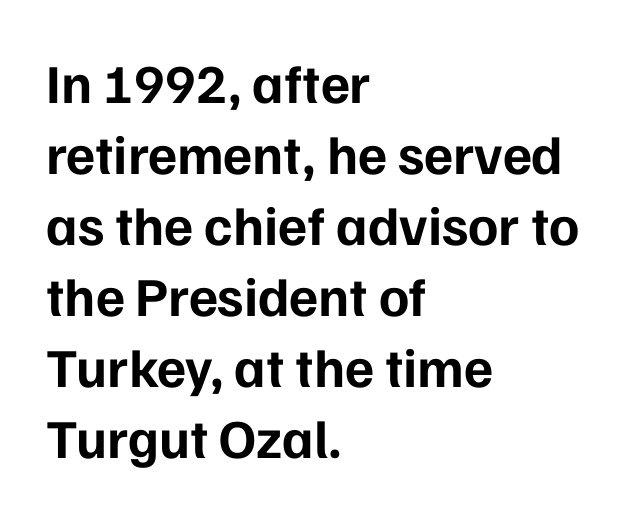
The image shows 55 px bold sans-serif type, upright; set left-aligned, normal line spacing (1.29x), normal letter spacing, not underlined; low stroke contrast and a medium x-height.
